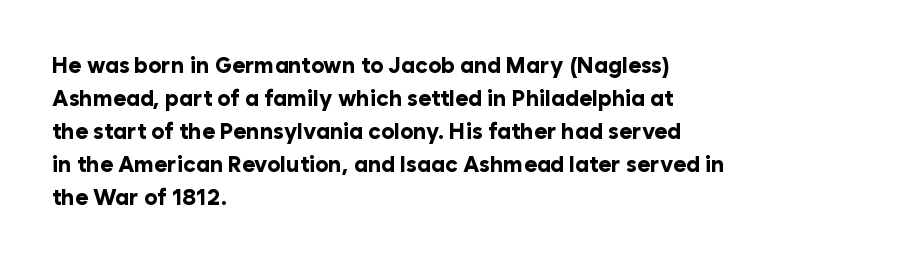
Q: Is the text bold? A: Yes.
Q: Is the text italic (slanted)? A: No, it is upright.
Q: Is the text underlined? A: No.
Q: How is the paragraph aligned? A: Left-aligned.
Q: Is the spacing between letters normal or unusually wide? A: Normal.
Q: Is the spacing between lines tight, normal or loose? A: Normal.
